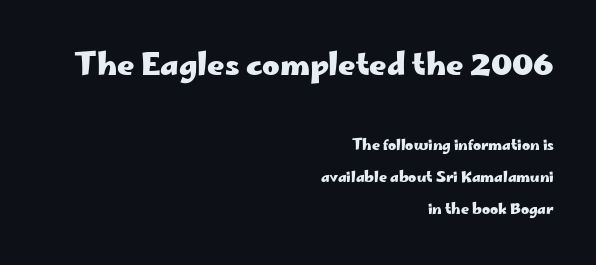
Q: Is the text bold? A: Yes.
Q: Is the text italic (slanted)? A: No, it is upright.
Q: Is the typeface a serif or a sans-serif typeface? A: Sans-serif.
Q: Is the text underlined? A: No.
Q: How is the paragraph aligned? A: Right-aligned.
Q: Is the spacing between letters normal or unusually wide? A: Normal.
Q: Is the spacing between lines tight, normal or loose? A: Loose.
Q: Which block of text is set in a larger size, the first (top) or the second (bottom)? A: The first (top) one.
Q: Width (condensed, normal, or wide)? A: Wide.
Q: Stroke contrast? A: Low.
Q: x-height? A: Small.
Q: Monospaced? A: No.
